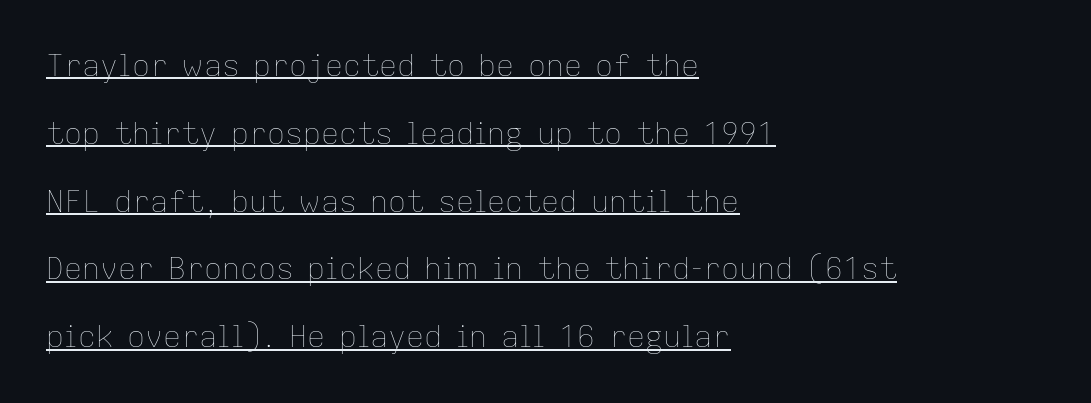
Stroke mass is kept to a normal reading level or below. The passage shown is typed in a proportional face where columns would drift. Looks like someone drew a line under every word here. This is the regular roman posture of the typeface.
